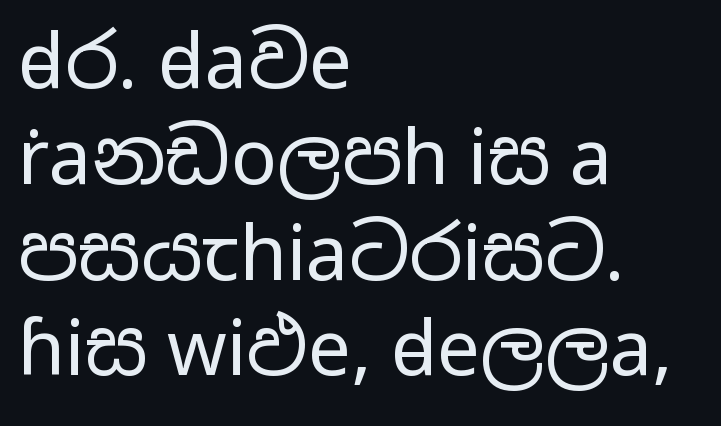
The image shows 76 px regular-weight, wide sans-serif type, upright; set left-aligned, normal line spacing (1.26x), normal letter spacing, not underlined; low stroke contrast and a medium x-height.
